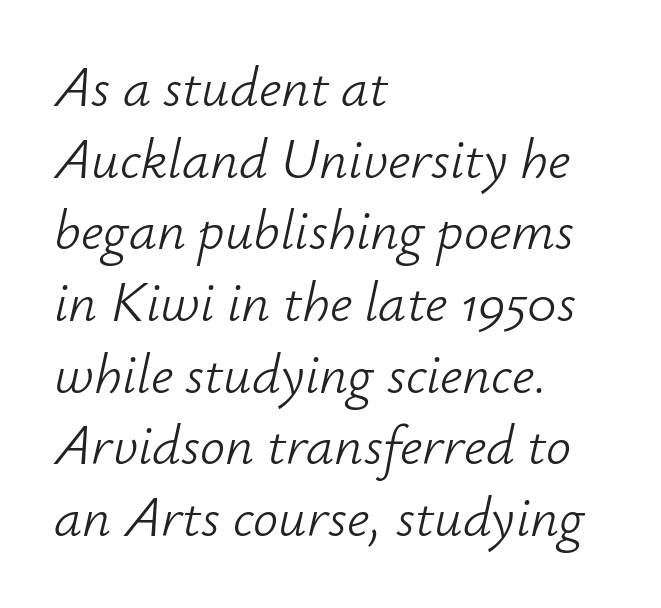
The image shows 56 px light type, italic (leaning right); set left-aligned, normal line spacing (1.28x), normal letter spacing, not underlined; low stroke contrast and a small x-height.
